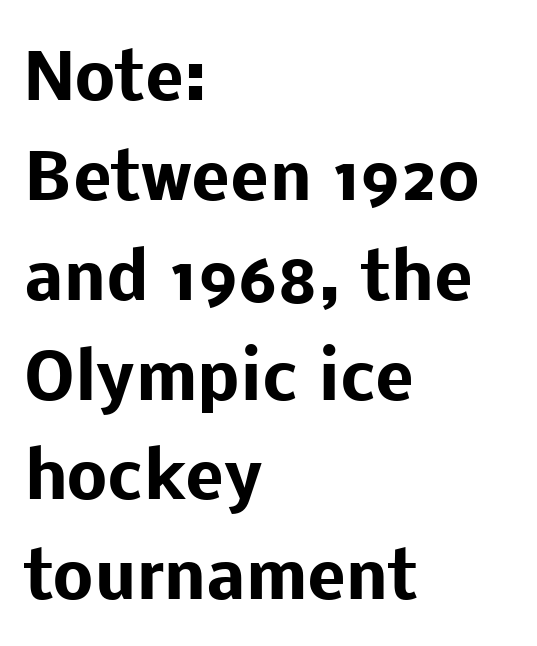
{"serif": "no", "italic": "no", "bold": "yes", "weight": "heavy", "width": "normal", "stroke_contrast": "low", "x_height": "medium", "monospaced": "no", "underline": "no", "align": "left", "line_spacing": "normal", "line_spacing_ratio": 1.56, "letter_spacing": "normal", "letter_spacing_em": 0.0, "glyph_px": 64}
